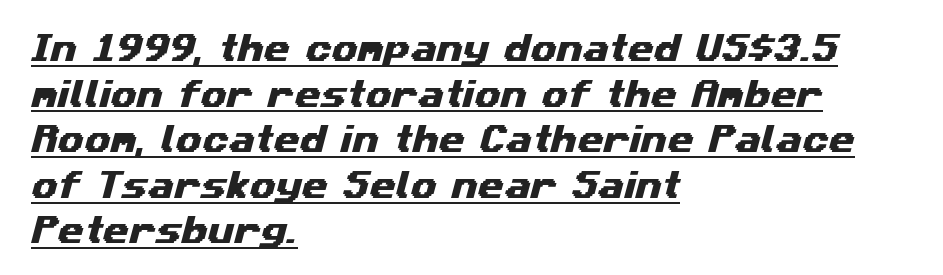
The image shows 30 px wide sans-serif type; set left-aligned, normal line spacing (1.52x), normal letter spacing, underlined; medium stroke contrast and a medium x-height.
